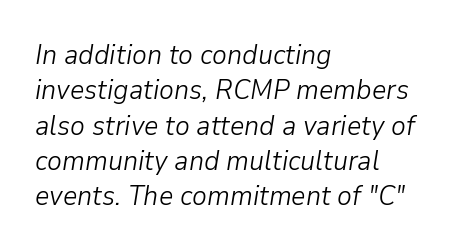
Alignment: flush left. Varying glyph widths throughout — classic text-font behaviour. Weight class: somewhere from thin through regular. Line spacing here is normal.
